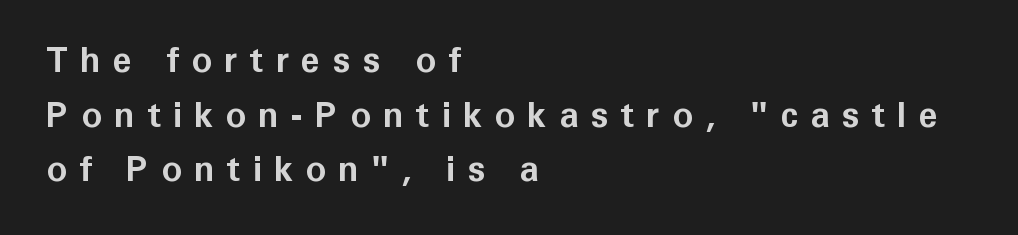
Q: Is the text bold? A: Yes.
Q: Is the text italic (slanted)? A: No, it is upright.
Q: Is the typeface a serif or a sans-serif typeface? A: Sans-serif.
Q: Is the text underlined? A: No.
Q: How is the paragraph aligned? A: Left-aligned.
Q: Is the spacing between letters normal or unusually wide? A: Unusually wide.
Q: Is the spacing between lines tight, normal or loose? A: Normal.
Q: Width (condensed, normal, or wide)? A: Normal.
Q: Stroke contrast? A: Low.
Q: x-height? A: Medium.
Q: Monospaced? A: No.
